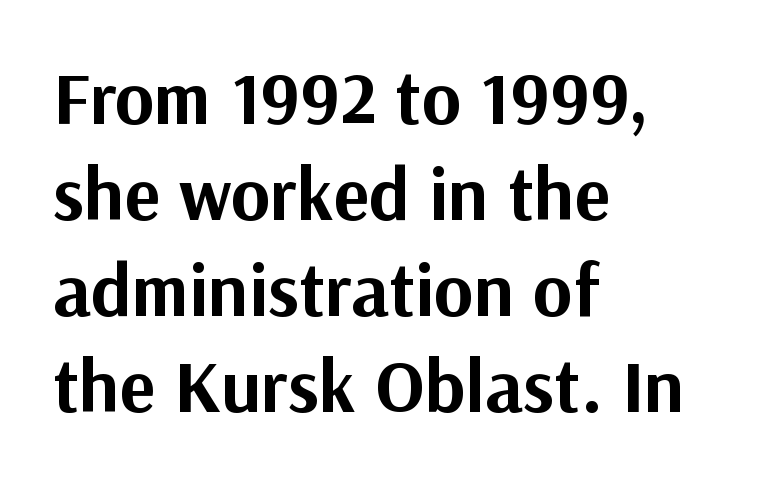
The tracking reads as untouched default to a designer's eye. Proportional: the letters do not fall into vertical columns. This is heavy type, rendered in bold. The characters display no serif detailing; their extremities are plain.
